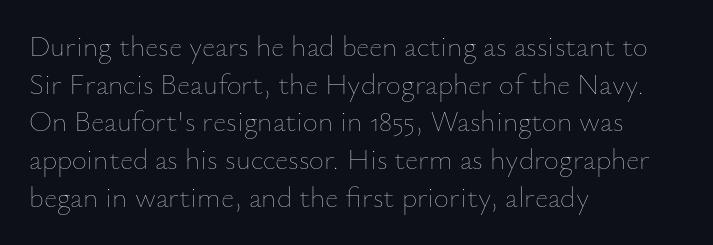
Q: Is the text bold? A: No.
Q: Is the text italic (slanted)? A: No, it is upright.
Q: Is the text underlined? A: No.
Q: How is the paragraph aligned? A: Left-aligned.
Q: Is the spacing between letters normal or unusually wide? A: Normal.
Q: Is the spacing between lines tight, normal or loose? A: Normal.
Q: Width (condensed, normal, or wide)? A: Normal.
Q: Stroke contrast? A: Low.
Q: x-height? A: Small.
Q: Monospaced? A: No.
